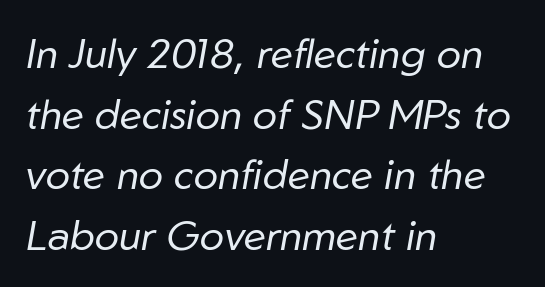
{"italic": "yes", "lean": "right", "slant_degrees": 10, "bold": "no", "weight": "regular", "width": "normal", "stroke_contrast": "low", "x_height": "medium", "monospaced": "no", "underline": "no", "align": "left", "line_spacing": "normal", "line_spacing_ratio": 1.48, "letter_spacing": "normal", "letter_spacing_em": 0.0, "glyph_px": 41}
